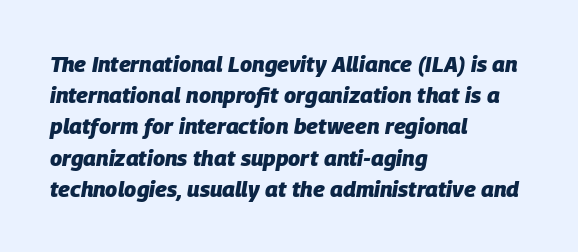
This block has exactly the height ordinary leading produces. Italic: yes, the glyphs are oblique. Heft: maximum for text — a bold. Spacing between characters is what you'd get straight out of the box. Unmarked baselines from the first word to the last. The paragraph shown leans on its left margin.
